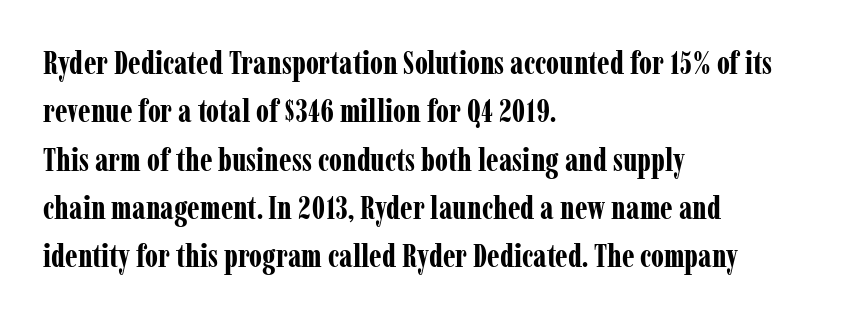
Honestly, the letter spacing is just normal — you wouldn't notice it. A roman cut, with each character standing at attention. What kind of face is this? One with serifs. Here the designer chose a conventional face with non-uniform glyph widths. If you measured baseline to baseline, you'd find a middling distance. Is the block centered? No — it sits flush against the left margin.
